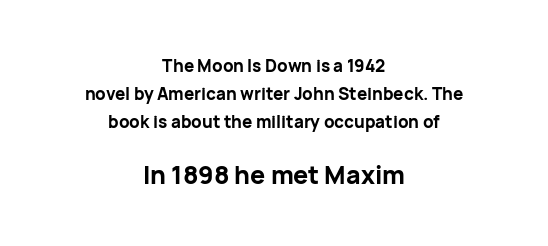
Q: Is the text bold? A: Yes.
Q: Is the text italic (slanted)? A: No, it is upright.
Q: Is the text underlined? A: No.
Q: How is the paragraph aligned? A: Centered.
Q: Is the spacing between letters normal or unusually wide? A: Normal.
Q: Is the spacing between lines tight, normal or loose? A: Normal.
Q: Which block of text is set in a larger size, the first (top) or the second (bottom)? A: The second (bottom) one.
